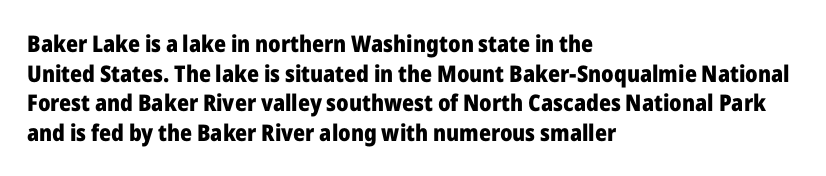
Q: Is the text bold? A: Yes.
Q: Is the text italic (slanted)? A: No, it is upright.
Q: Is the text underlined? A: No.
Q: How is the paragraph aligned? A: Left-aligned.
Q: Is the spacing between letters normal or unusually wide? A: Normal.
Q: Is the spacing between lines tight, normal or loose? A: Normal.
